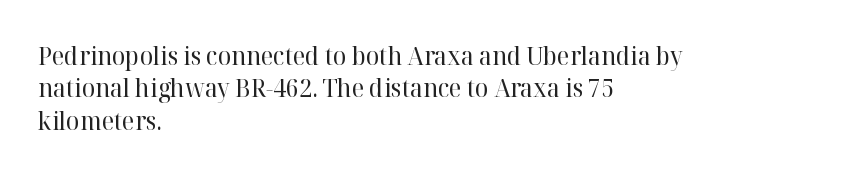
The words here are not underlined. Whoever set this chose a conventional vertical rhythm. Honestly, the letter spacing is just normal — you wouldn't notice it. Tall strokes in this sample are plumb rather than angled. Compared with a centered layout, this one pins lines to the left instead. The weight tops out at a normal text grade.
